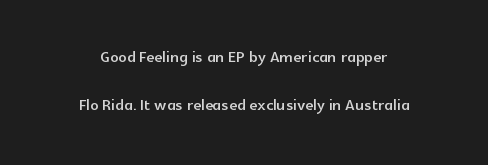
Q: Is the text italic (slanted)? A: No, it is upright.
Q: Is the text underlined? A: No.
Q: How is the paragraph aligned? A: Centered.
Q: Is the spacing between letters normal or unusually wide? A: Normal.
Q: Is the spacing between lines tight, normal or loose? A: Loose.
